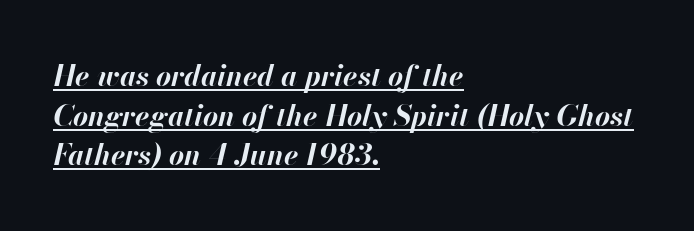
Q: Is the text bold? A: Yes.
Q: Is the text italic (slanted)? A: Yes, it leans right by about 13 degrees.
Q: Is the text underlined? A: Yes.
Q: How is the paragraph aligned? A: Left-aligned.
Q: Is the spacing between letters normal or unusually wide? A: Normal.
Q: Is the spacing between lines tight, normal or loose? A: Normal.
Q: Width (condensed, normal, or wide)? A: Normal.
Q: Stroke contrast? A: High.
Q: x-height? A: Small.
Q: Monospaced? A: No.
